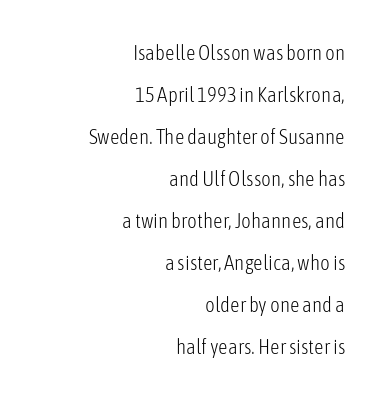
The glyphs are unaccompanied by any horizontal stroke below them. No letter is thick-stroked: the sample isn't bold. Layout note: lines flush right. Unlike italic type, these characters show no tilt at all. This sample trades compactness for vertical openness between lines.
